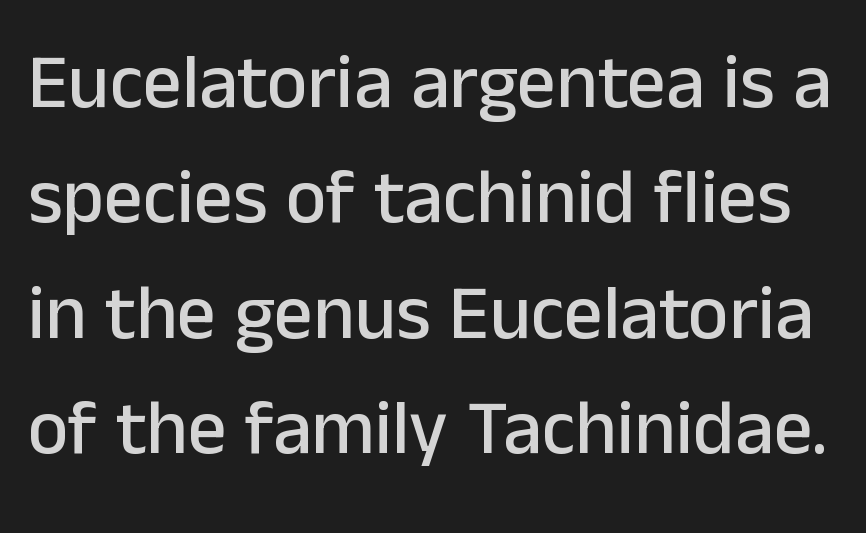
In terms of letterform style, serifs are entirely absent. Between one letter and the next there's only the usual sliver of space. It's the straight-up-and-down kind of type. The space directly below the letters is spotless.
